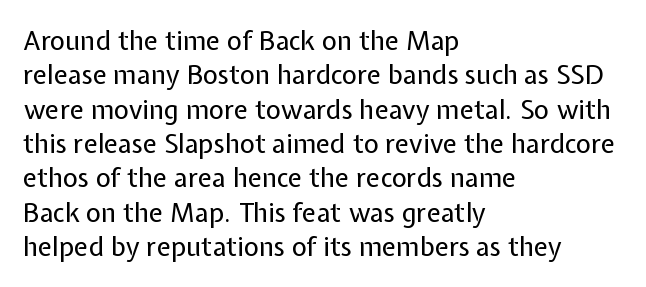
{"italic": "no", "bold": "no", "underline": "no", "align": "left", "line_spacing": "normal", "line_spacing_ratio": 1.32, "letter_spacing": "normal", "letter_spacing_em": 0.0, "glyph_px": 26}
